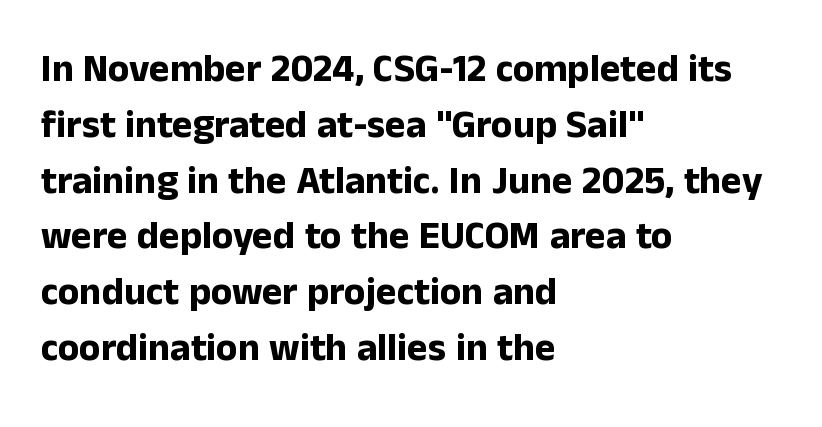
Upright lettering throughout. Reading down the block, your eye returns to a fixed left position each line. Compared with typical paragraphs, the rows here are spaced about the same. You could call the tracking neutral — neither tight nor loose. Has an underline been added? It has not.
